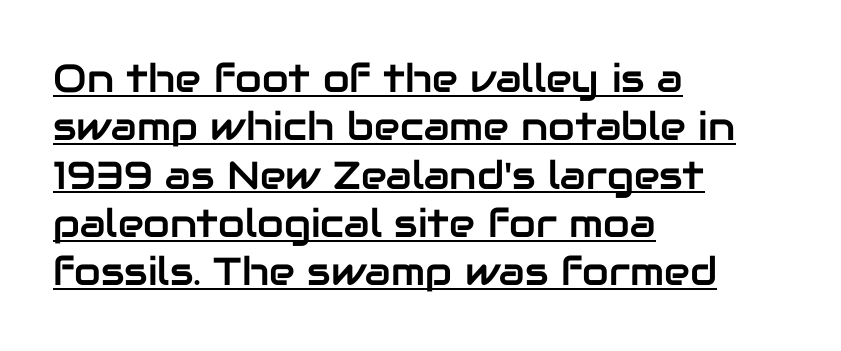
{"serif": "no", "italic": "no", "width": "normal", "stroke_contrast": "low", "x_height": "medium", "monospaced": "no", "underline": "yes", "align": "left", "line_spacing_ratio": 1.24, "letter_spacing": "normal", "letter_spacing_em": 0.0, "glyph_px": 39}
